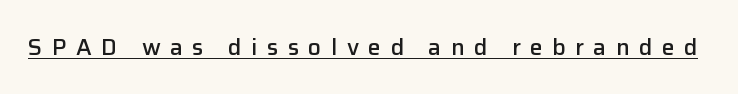
Q: Is the text bold? A: Semi-bold.
Q: Is the text italic (slanted)? A: No, it is upright.
Q: Is the text underlined? A: Yes.
Q: Is the spacing between letters normal or unusually wide? A: Unusually wide.
